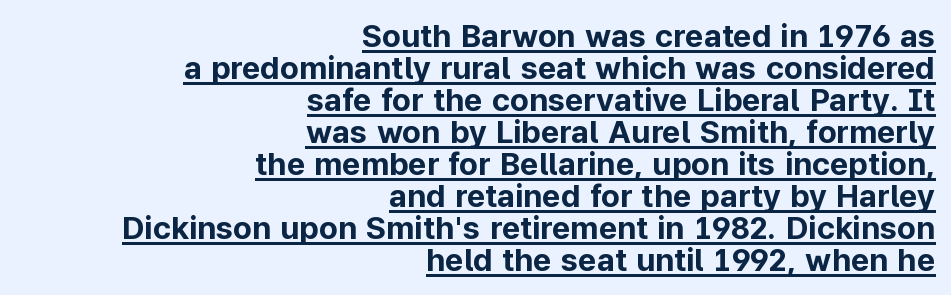
In terms of leading, this rendering errs on the cramped side. The passage is arranged like a letterhead date or caption credit — flush right. Each letter's strokes conclude bluntly, with no projecting serifs. The letters advance in unequal steps, a hallmark of proportional type.
